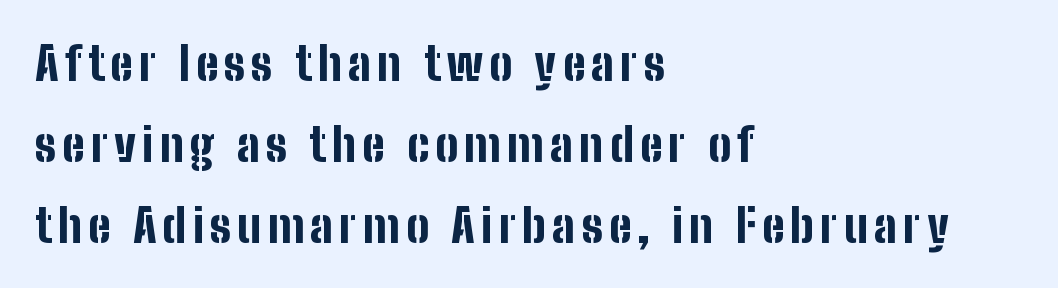
The image shows 46 px bold, condensed sans-serif type, upright; set left-aligned, line spacing 1.76x, not underlined; low stroke contrast and a medium x-height.
